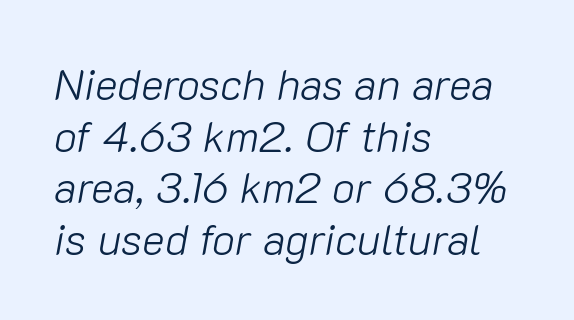
Q: Is the text bold? A: No.
Q: Is the text italic (slanted)? A: Yes, it leans right by about 10 degrees.
Q: Is the text underlined? A: No.
Q: How is the paragraph aligned? A: Left-aligned.
Q: Is the spacing between letters normal or unusually wide? A: Normal.
Q: Width (condensed, normal, or wide)? A: Normal.
Q: Stroke contrast? A: Low.
Q: x-height? A: Medium.
Q: Monospaced? A: No.
